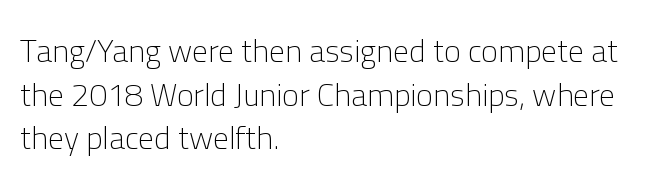
The image shows 32 px light sans-serif type, upright; set left-aligned, normal line spacing (1.36x), normal letter spacing, not underlined; low stroke contrast and a medium x-height.
